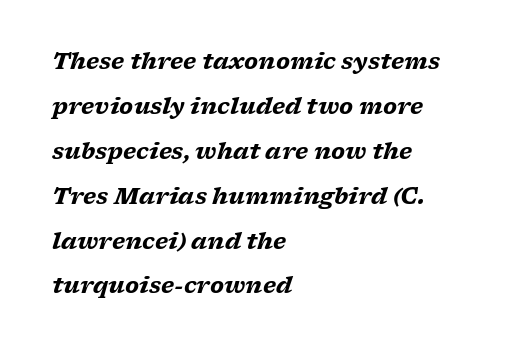
Q: Is the text bold? A: Yes.
Q: Is the text italic (slanted)? A: Yes, it leans right by about 17 degrees.
Q: Is the text underlined? A: No.
Q: How is the paragraph aligned? A: Left-aligned.
Q: Is the spacing between letters normal or unusually wide? A: Normal.
Q: Is the spacing between lines tight, normal or loose? A: Loose.
